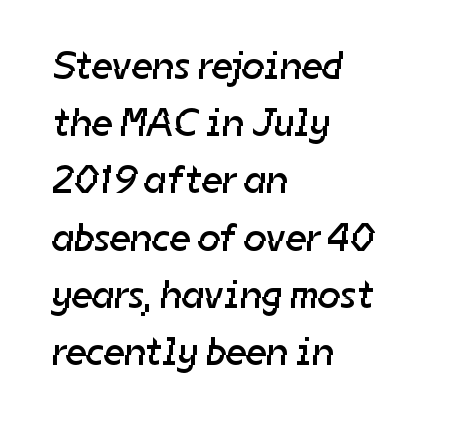
The image shows 40 px regular-weight sans-serif type; set left-aligned, normal line spacing (1.43x), normal letter spacing, not underlined; low stroke contrast and a medium x-height.
